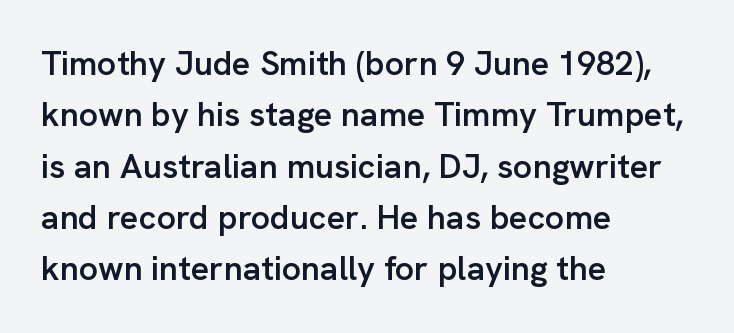
The image shows 34 px semibold sans-serif type, upright; set left-aligned, normal line spacing (1.51x), normal letter spacing, not underlined; low stroke contrast and a medium x-height.
